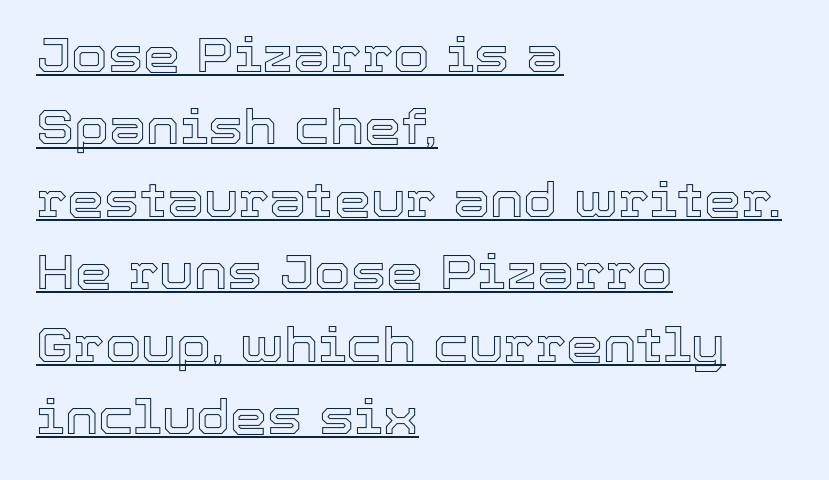
Q: Is the text italic (slanted)? A: No, it is upright.
Q: Is the text underlined? A: Yes.
Q: How is the paragraph aligned? A: Left-aligned.
Q: Is the spacing between letters normal or unusually wide? A: Normal.
Q: Is the spacing between lines tight, normal or loose? A: Normal.
Q: Width (condensed, normal, or wide)? A: Normal.
Q: x-height? A: Medium.
Q: Monospaced? A: No.
